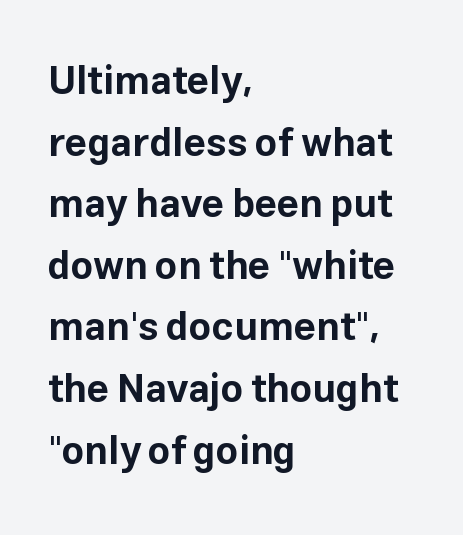
{"serif": "no", "italic": "no", "bold": "yes", "weight": "bold", "width": "normal", "stroke_contrast": "low", "x_height": "medium", "monospaced": "no", "underline": "no", "align": "left", "line_spacing": "normal", "line_spacing_ratio": 1.58, "letter_spacing": "normal", "letter_spacing_em": 0.0, "glyph_px": 39}
